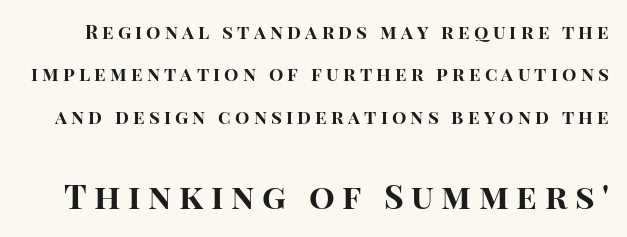
Q: Is the text bold? A: Yes.
Q: Is the text italic (slanted)? A: No, it is upright.
Q: Is the typeface a serif or a sans-serif typeface? A: Sans-serif.
Q: Is the text underlined? A: No.
Q: Is the spacing between letters normal or unusually wide? A: Unusually wide.
Q: Is the spacing between lines tight, normal or loose? A: Loose.
Q: Which block of text is set in a larger size, the first (top) or the second (bottom)? A: The second (bottom) one.
Q: Width (condensed, normal, or wide)? A: Normal.
Q: Stroke contrast? A: High.
Q: x-height? A: Large.
Q: Monospaced? A: No.
